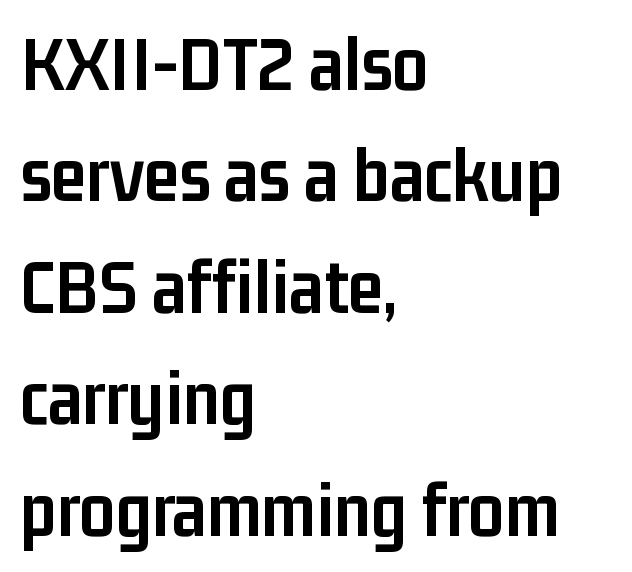
{"serif": "no", "italic": "no", "bold": "yes", "weight": "semibold", "width": "condensed", "stroke_contrast": "low", "x_height": "medium", "monospaced": "no", "underline": "no", "align": "left", "line_spacing": "normal", "line_spacing_ratio": 1.41, "letter_spacing": "normal", "letter_spacing_em": 0.0, "glyph_px": 79}
